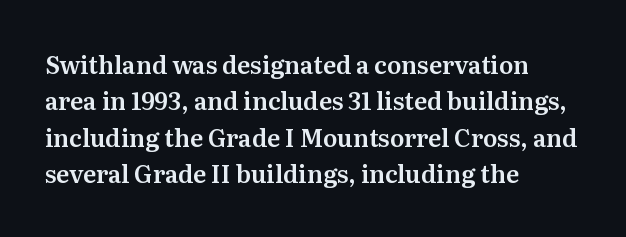
A normal amount of white space separates one row of letters from the next. Is there any slant? The stems are plumb. Nobody touched the tracking dial on this one. Quick note: underline off.
